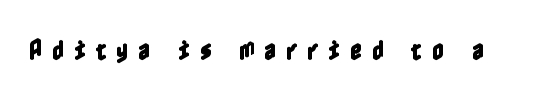
Upright lettering throughout. Plain, unruled lines of type. The letters are spread apart with noticeably loose tracking.
